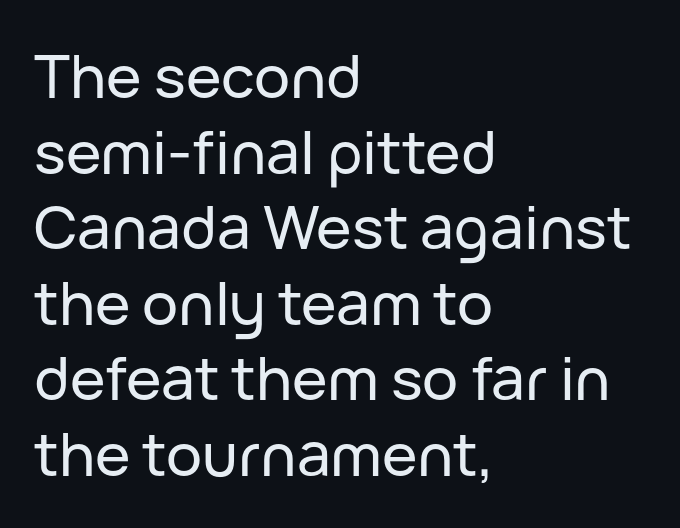
Lines of text with bare space underneath. Spacing between characters is what you'd get straight out of the box. Evenly set lines give the paragraph a standard silhouette. Character widths vary here, with narrow letters taking less room than wide ones. The glyphs in this specimen are sans serif.
